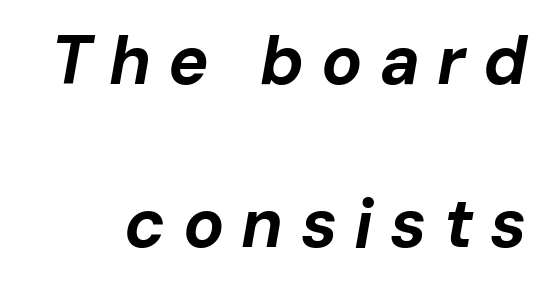
{"italic": "yes", "lean": "right", "slant_degrees": 10, "bold": "yes", "weight": "bold", "width": "normal", "stroke_contrast": "low", "x_height": "medium", "monospaced": "no", "underline": "no", "line_spacing": "loose", "line_spacing_ratio": 2.4, "letter_spacing": "wide", "letter_spacing_em": 0.25, "glyph_px": 68}
